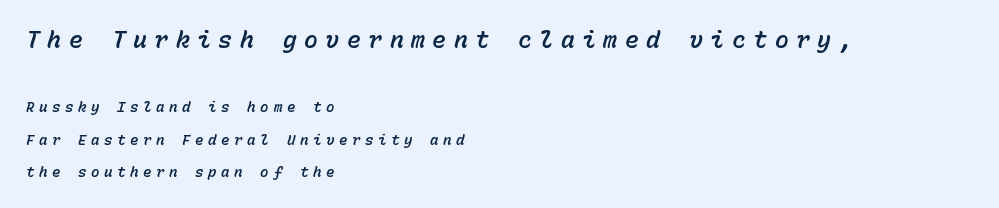
{"italic": "yes", "lean": "right", "slant_degrees": 15, "underline": "no", "align": "left", "line_spacing": "loose", "line_spacing_ratio": 2.33, "letter_spacing": "wide", "letter_spacing_em": 0.33, "larger_block": "first", "size_ratio": 1.64, "glyph_px": 23}
